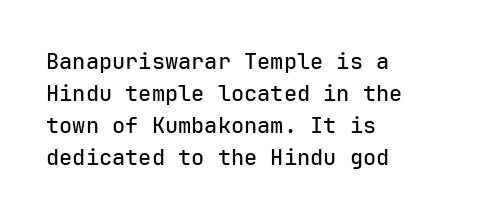
Q: Is the text italic (slanted)? A: No, it is upright.
Q: Is the text underlined? A: No.
Q: How is the paragraph aligned? A: Left-aligned.
Q: Is the spacing between letters normal or unusually wide? A: Normal.
Q: Is the spacing between lines tight, normal or loose? A: Normal.
